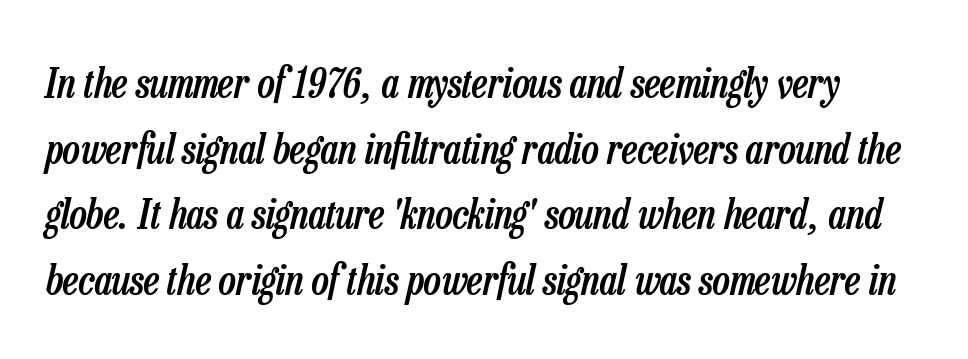
Q: Is the text bold? A: Semi-bold.
Q: Is the text italic (slanted)? A: Yes, it leans right by about 13 degrees.
Q: Is the text underlined? A: No.
Q: Is the spacing between letters normal or unusually wide? A: Normal.
Q: Is the spacing between lines tight, normal or loose? A: Normal.
Q: Width (condensed, normal, or wide)? A: Condensed.
Q: Stroke contrast? A: Low.
Q: x-height? A: Medium.
Q: Monospaced? A: No.
